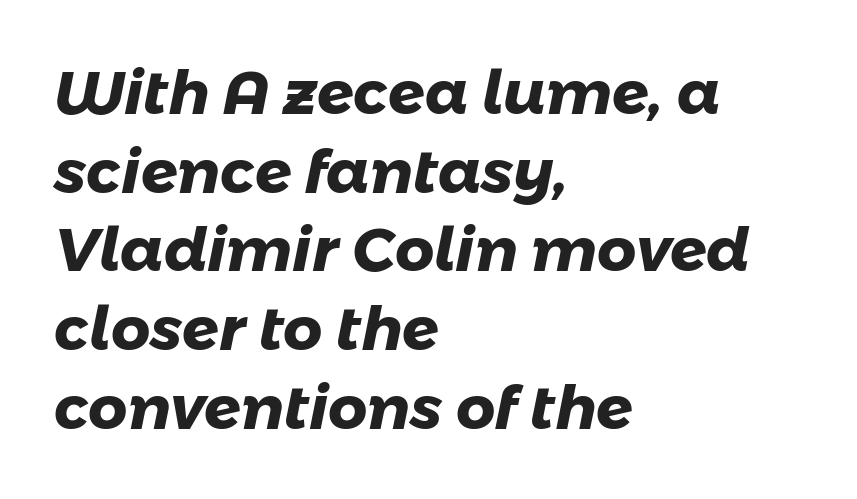
Q: Is the text bold? A: Yes.
Q: Is the typeface a serif or a sans-serif typeface? A: Sans-serif.
Q: Is the text underlined? A: No.
Q: How is the paragraph aligned? A: Left-aligned.
Q: Is the spacing between letters normal or unusually wide? A: Normal.
Q: Is the spacing between lines tight, normal or loose? A: Normal.
Q: Width (condensed, normal, or wide)? A: Normal.
Q: Stroke contrast? A: Low.
Q: x-height? A: Medium.
Q: Monospaced? A: No.
